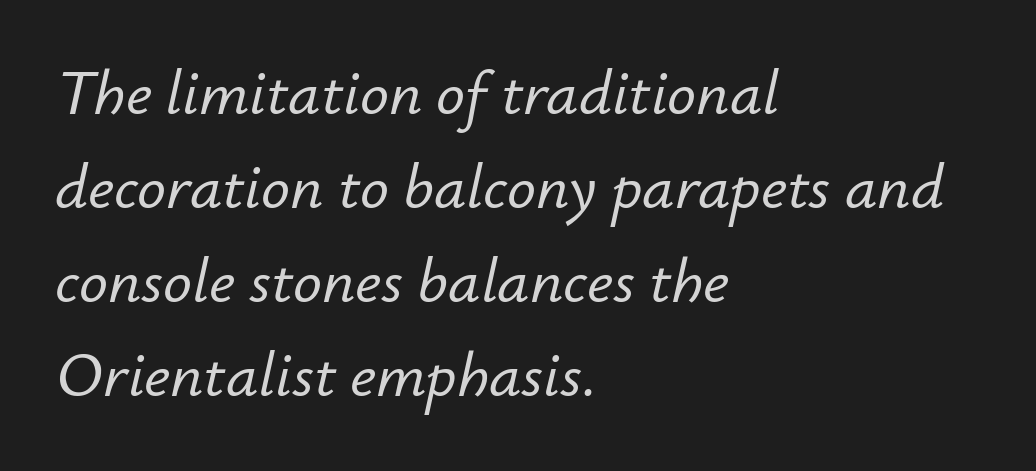
{"italic": "yes", "lean": "right", "slant_degrees": 12, "width": "normal", "stroke_contrast": "low", "x_height": "small", "monospaced": "no", "underline": "no", "align": "left", "line_spacing": "normal", "line_spacing_ratio": 1.47, "letter_spacing": "normal", "letter_spacing_em": 0.0, "glyph_px": 64}
